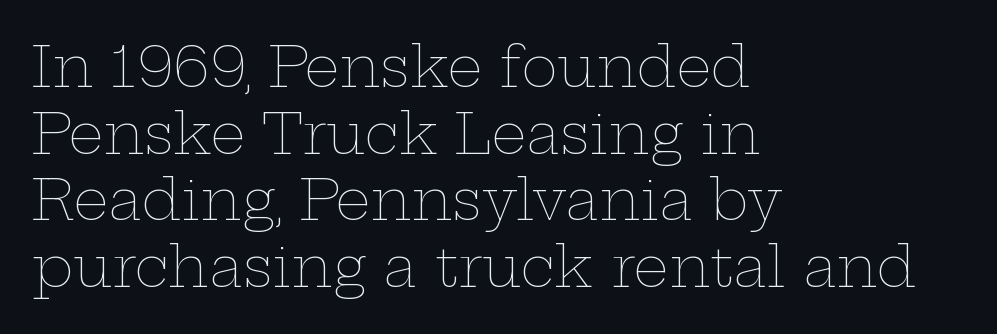
{"italic": "no", "bold": "no", "weight": "thin", "width": "wide", "stroke_contrast": "low", "x_height": "medium", "monospaced": "no", "underline": "no", "align": "left", "line_spacing_ratio": 1.21, "letter_spacing": "normal", "letter_spacing_em": 0.0, "glyph_px": 55}
